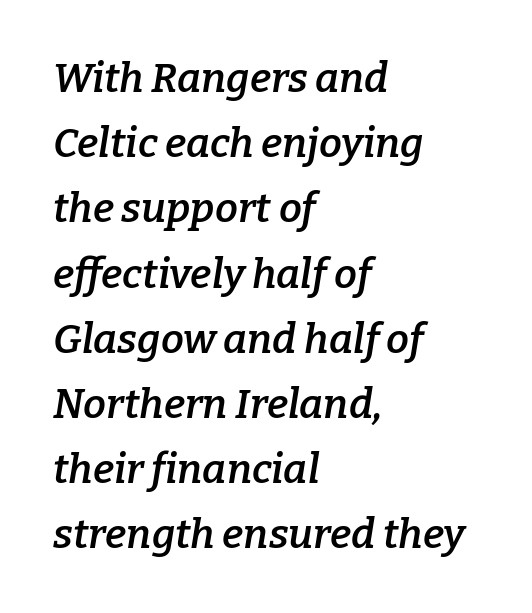
In terms of leading, this rendering sits right in the middle. Yep, those are serifs on the letters. Honestly, the letter spacing is just normal — you wouldn't notice it. Notice how the stems are inclined rather than vertical — that's the hallmark of italics. Every letter is mildly thick-stroked: semibold rather than bold. Unmarked baselines from the first word to the last.
